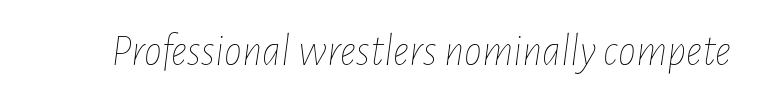
No extra tracking has been applied to these lines. The face used here is proportionally spaced, like ordinary book or web type. Underline: absent. The font sits on the lighter half of the weight spectrum, regular included.
